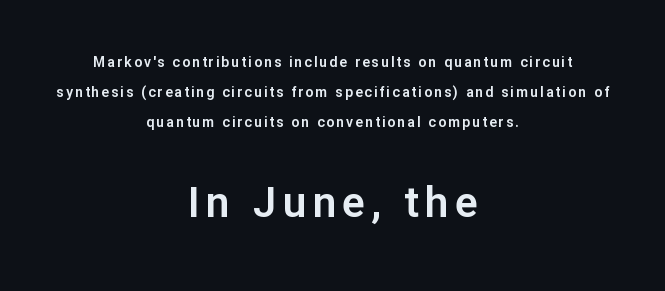
These two chunks differ in scale, with the bottom chunk taking the larger measure. The designer went with a sans here, leaving each stem footless. No word sits above an underline. The designer dialed line spacing up above the default. Layout note: lines centered. Proportional: the letters do not fall into vertical columns.
